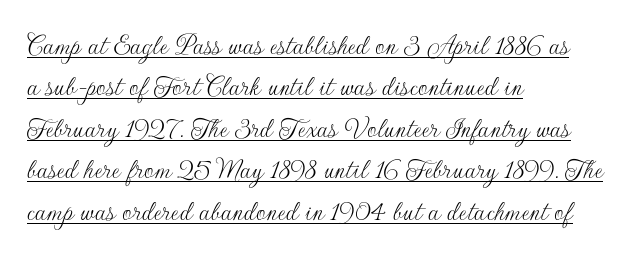
{"serif": "no", "bold": "no", "weight": "thin", "width": "normal", "stroke_contrast": "low", "x_height": "small", "monospaced": "no", "underline": "yes", "align": "left", "line_spacing": "normal", "line_spacing_ratio": 1.38, "letter_spacing": "normal", "letter_spacing_em": 0.0, "glyph_px": 30}
